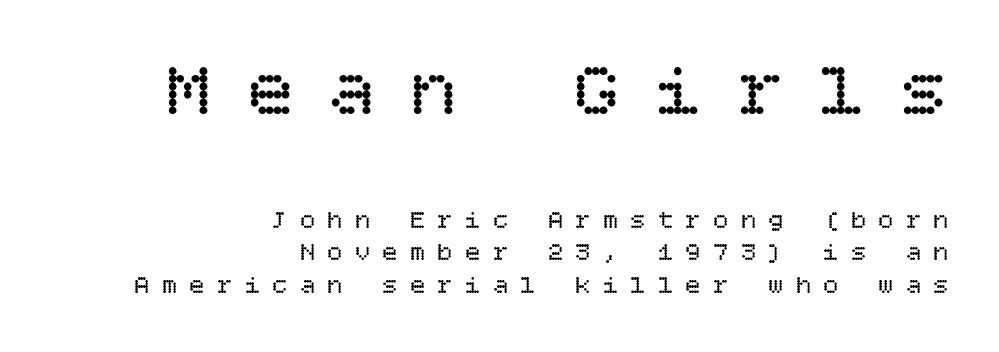
{"italic": "no", "bold": "no", "weight": "regular", "width": "normal", "stroke_contrast": "low", "x_height": "large", "underline": "no", "align": "right", "line_spacing_ratio": 1.24, "letter_spacing": "wide", "letter_spacing_em": 0.46, "larger_block": "first", "size_ratio": 2.96, "glyph_px": 77}
